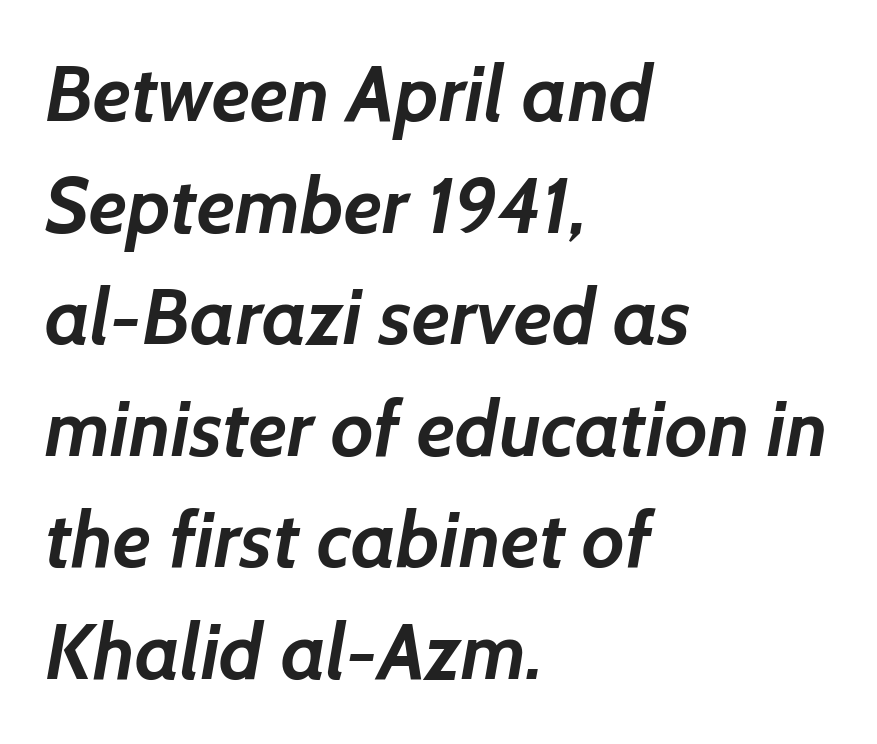
Q: Is the text bold? A: Yes.
Q: Is the typeface a serif or a sans-serif typeface? A: Sans-serif.
Q: Is the text underlined? A: No.
Q: How is the paragraph aligned? A: Left-aligned.
Q: Is the spacing between letters normal or unusually wide? A: Normal.
Q: Is the spacing between lines tight, normal or loose? A: Normal.
Q: Width (condensed, normal, or wide)? A: Normal.
Q: Stroke contrast? A: Low.
Q: x-height? A: Medium.
Q: Monospaced? A: No.
